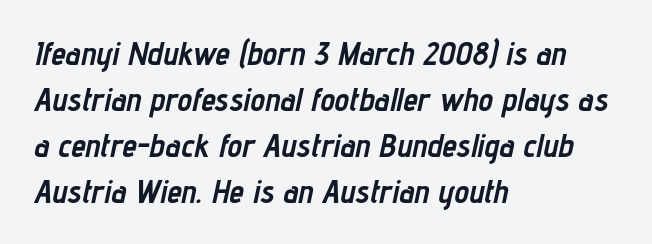
Q: Is the text bold? A: Yes.
Q: Is the text italic (slanted)? A: Yes, it leans right by about 12 degrees.
Q: Is the text underlined? A: No.
Q: How is the paragraph aligned? A: Left-aligned.
Q: Is the spacing between letters normal or unusually wide? A: Normal.
Q: Is the spacing between lines tight, normal or loose? A: Normal.
Q: Width (condensed, normal, or wide)? A: Condensed.
Q: Stroke contrast? A: Low.
Q: x-height? A: Medium.
Q: Monospaced? A: No.
